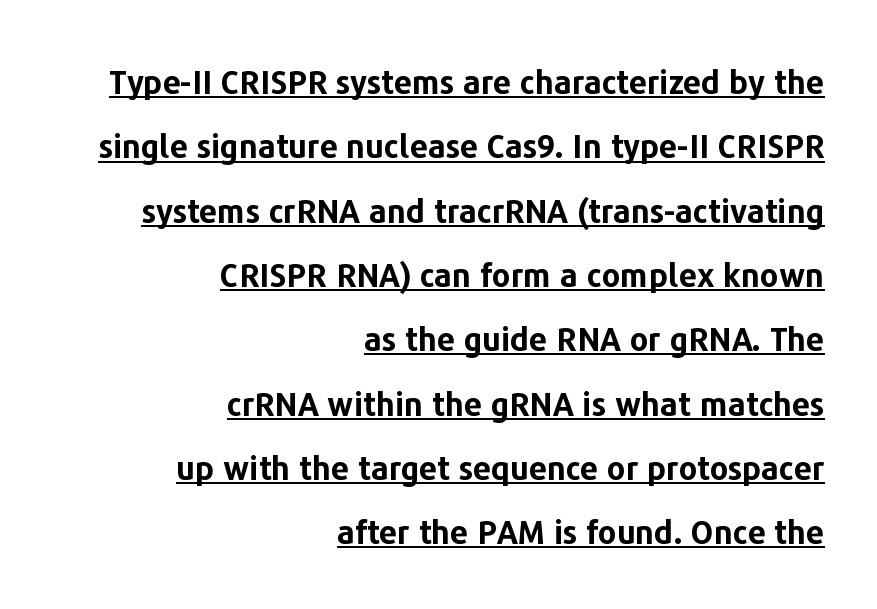
The image shows 32 px bold sans-serif type, upright; set right-aligned, loose line spacing (2.01x), normal letter spacing, underlined; low stroke contrast and a medium x-height.
